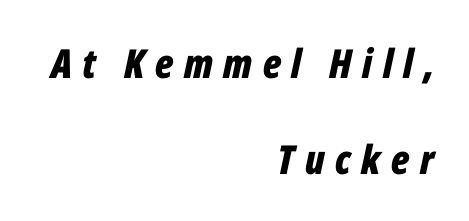
Q: Is the text bold? A: Yes.
Q: Is the text italic (slanted)? A: Yes, it leans right by about 12 degrees.
Q: Is the text underlined? A: No.
Q: How is the paragraph aligned? A: Right-aligned.
Q: Is the spacing between letters normal or unusually wide? A: Unusually wide.
Q: Is the spacing between lines tight, normal or loose? A: Loose.
Q: Width (condensed, normal, or wide)? A: Condensed.
Q: Stroke contrast? A: Low.
Q: x-height? A: Medium.
Q: Monospaced? A: No.
